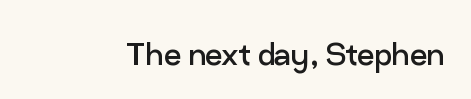
{"serif": "no", "italic": "no", "bold": "no", "weight": "regular", "width": "normal", "stroke_contrast": "low", "x_height": "medium", "monospaced": "no", "underline": "no", "letter_spacing": "normal", "letter_spacing_em": 0.0, "glyph_px": 38}
